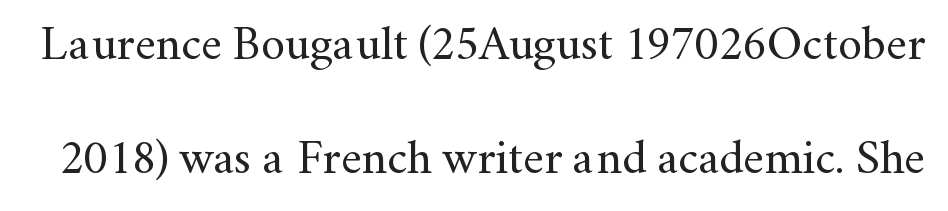
{"serif": "yes", "italic": "no", "bold": "no", "weight": "regular", "width": "normal", "stroke_contrast": "medium", "x_height": "small", "monospaced": "no", "underline": "no", "line_spacing": "loose", "line_spacing_ratio": 2.38, "letter_spacing": "normal", "letter_spacing_em": 0.0, "glyph_px": 48}
